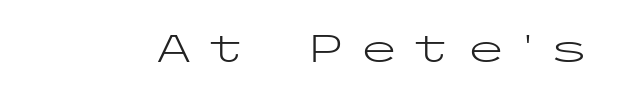
The image shows 38 px light, wide sans-serif type, upright; set unusually wide letter spacing (+0.3 em), not underlined; low stroke contrast and a medium x-height.
